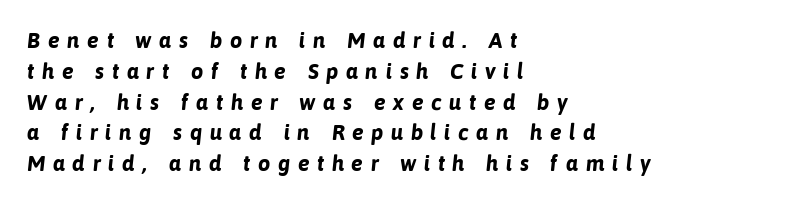
{"bold": "yes", "underline": "no", "align": "left", "line_spacing": "normal", "line_spacing_ratio": 1.4, "letter_spacing": "wide", "letter_spacing_em": 0.34, "glyph_px": 22}
